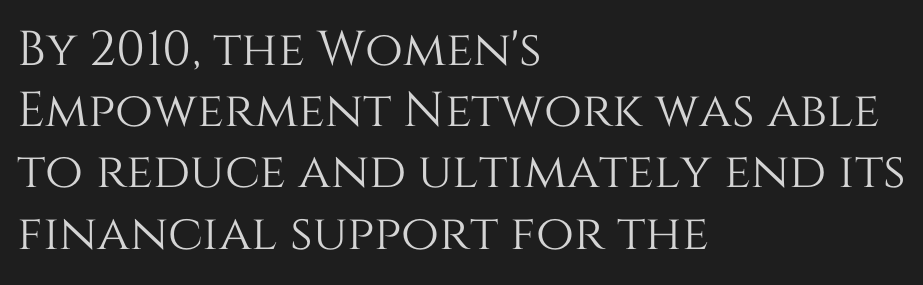
Rendered with straight, roman letterforms. The leading is moderate, giving the passage an even texture. Here the designer chose a conventional face with non-uniform glyph widths. There is no visible air inserted between adjacent glyphs. The foot of each line stays bare and open.
